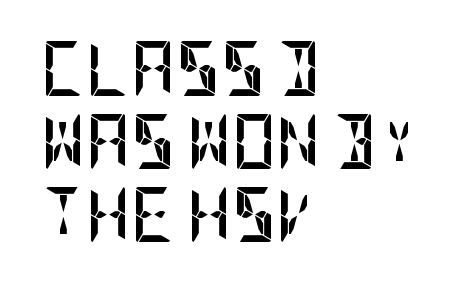
Q: Is the text bold? A: Yes.
Q: Is the text italic (slanted)? A: No, it is upright.
Q: Is the typeface a serif or a sans-serif typeface? A: Sans-serif.
Q: Is the text underlined? A: No.
Q: How is the paragraph aligned? A: Left-aligned.
Q: Is the spacing between letters normal or unusually wide? A: Normal.
Q: Is the spacing between lines tight, normal or loose? A: Normal.
Q: Width (condensed, normal, or wide)? A: Condensed.
Q: Stroke contrast? A: Low.
Q: x-height? A: Large.
